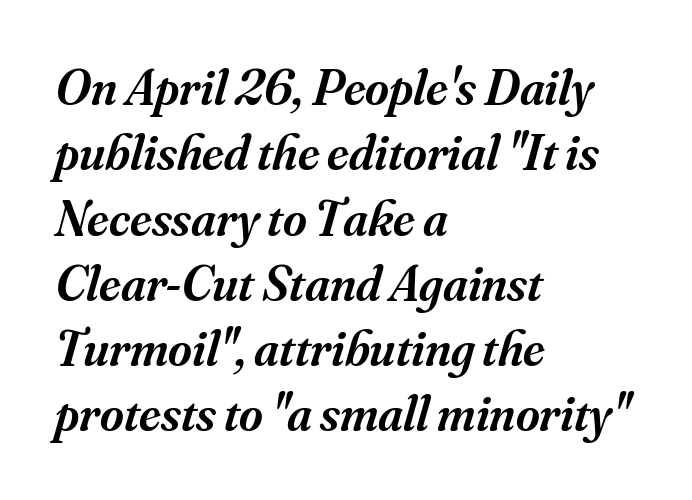
The text carries the slant typical of an italic or oblique font. The text was rendered using a seriffed face with decorative stroke endings. Successive baselines arrive at the customary interval. Visually the block forms a straight wall on the left and a jagged coastline on the right.
